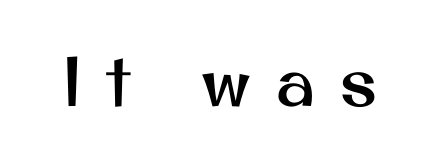
This is roman type, the default non-slanted kind. Observe the absence of serifs on each vertical stroke in this sample. No word sits above an underline. The passage shown is typed in a proportional face where columns would drift. What stands out about the letter spacing? Its width — letters are far apart.
